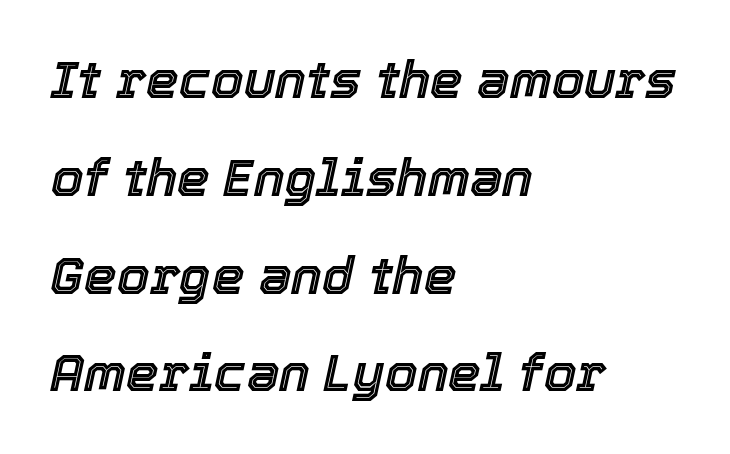
These lines stack with their left ends in a neat column. Standard letterfit; no display-style spreading of the glyphs. Has an underline been added? It has not. Quick note: italic.
